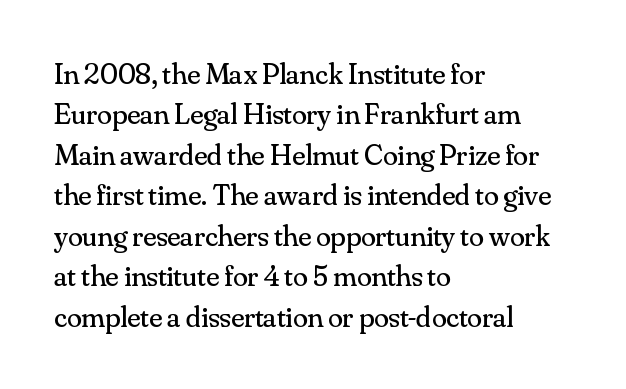
{"serif": "yes", "italic": "no", "bold": "no", "weight": "regular", "width": "normal", "stroke_contrast": "medium", "x_height": "small", "monospaced": "no", "underline": "no", "align": "left", "line_spacing": "normal", "line_spacing_ratio": 1.35, "letter_spacing": "normal", "letter_spacing_em": 0.0, "glyph_px": 30}
